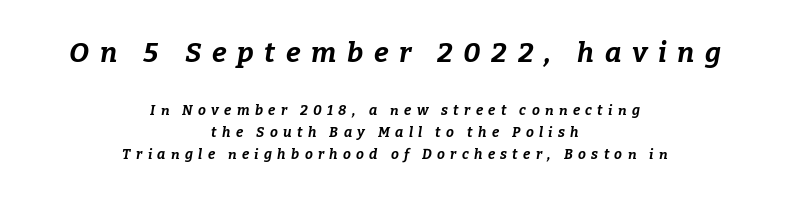
The image shows 28 px bold type, italic (leaning right); set centered, normal line spacing (1.57x), unusually wide letter spacing (+0.38 em), not underlined; the first (top) block is 2.0x larger; low stroke contrast and a medium x-height.
